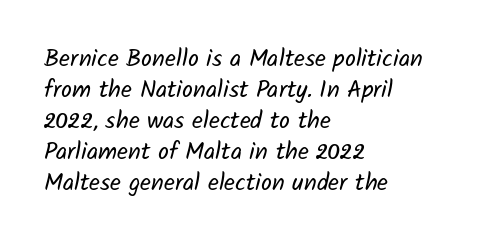
Descenders hang freely into open space. Weight: regular or lighter. One glance says typical: line gaps are just what's usual. You could call the tracking neutral — neither tight nor loose. If you drew a ruler down the left edge, every line would touch it.
